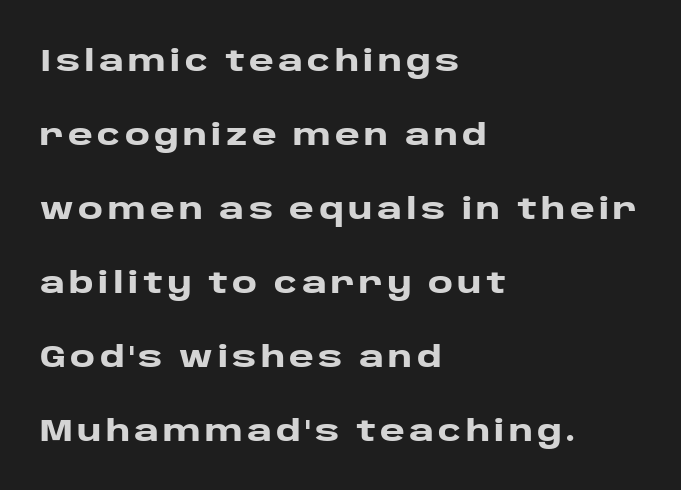
Does the lettering tilt? It doesn't — this is upright. Looks like regular typesetting: each glyph gets only the width it needs. Check under the words: just untouched page. Alignment: flush left.
